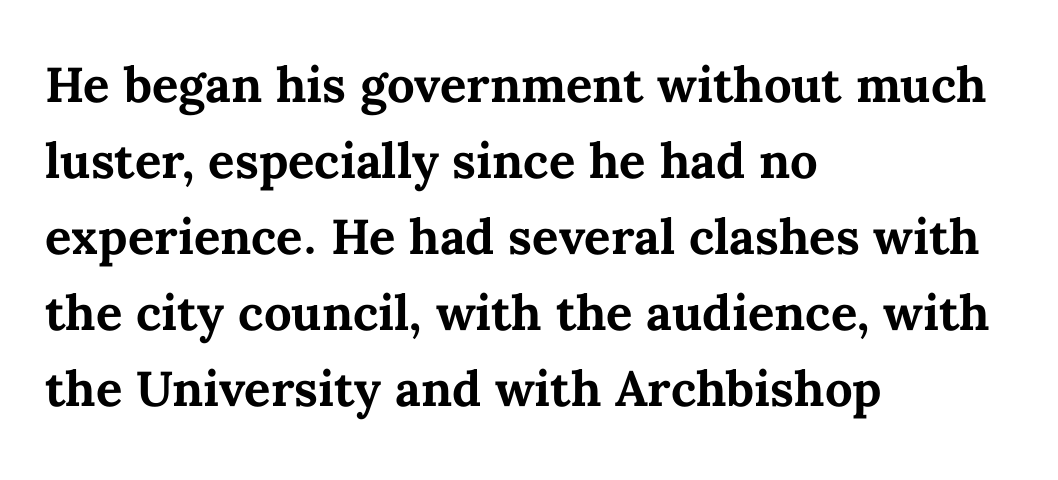
Q: Is the text bold? A: Yes.
Q: Is the text italic (slanted)? A: No, it is upright.
Q: Is the text underlined? A: No.
Q: How is the paragraph aligned? A: Left-aligned.
Q: Is the spacing between letters normal or unusually wide? A: Normal.
Q: Is the spacing between lines tight, normal or loose? A: Normal.
Q: Width (condensed, normal, or wide)? A: Normal.
Q: Stroke contrast? A: Medium.
Q: x-height? A: Medium.
Q: Monospaced? A: No.
